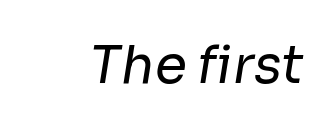
Think of a printed novel: that variable character pitch is what you see here. The glyphs in this specimen are sans serif. This is not heavy type; no bold has been used. Rule under the text: the space is simply empty. Letter spacing: default.
